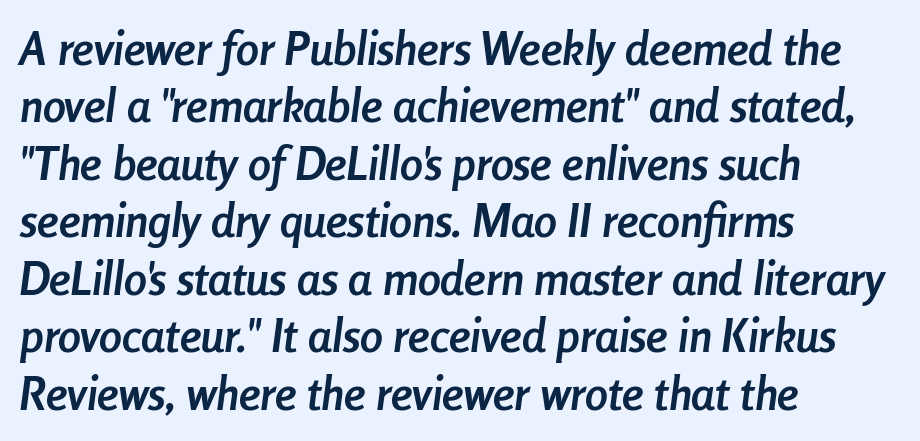
The image shows 46 px semibold, condensed type, italic (leaning right); set left-aligned, normal line spacing (1.25x), normal letter spacing, not underlined; low stroke contrast and a medium x-height.
